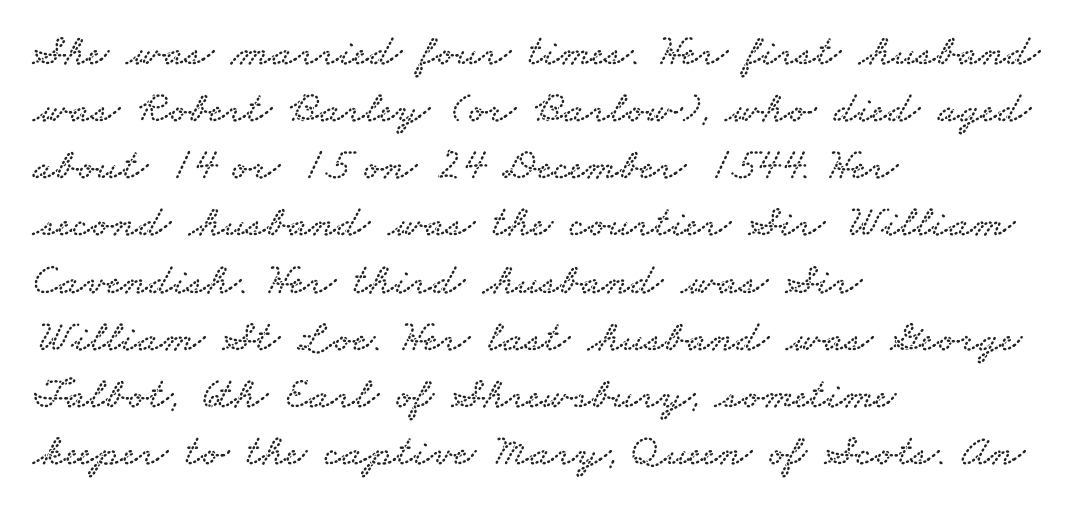
Bare-footed words on every line. The rag falls on the right side of this text block. The block of text has a typical density, with ordinary space between rows.
